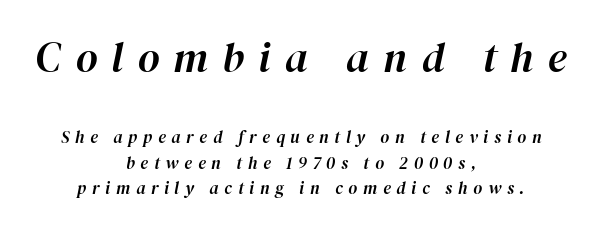
Q: Is the text italic (slanted)? A: Yes, it leans right by about 12 degrees.
Q: Is the text underlined? A: No.
Q: How is the paragraph aligned? A: Centered.
Q: Is the spacing between letters normal or unusually wide? A: Unusually wide.
Q: Is the spacing between lines tight, normal or loose? A: Normal.
Q: Which block of text is set in a larger size, the first (top) or the second (bottom)? A: The first (top) one.
Q: Width (condensed, normal, or wide)? A: Normal.
Q: Stroke contrast? A: High.
Q: x-height? A: Medium.
Q: Monospaced? A: No.
